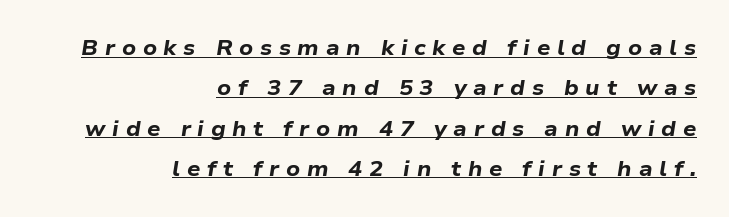
Q: Is the text bold? A: Yes.
Q: Is the text italic (slanted)? A: Yes, it leans right by about 9 degrees.
Q: Is the text underlined? A: Yes.
Q: How is the paragraph aligned? A: Right-aligned.
Q: Is the spacing between letters normal or unusually wide? A: Unusually wide.
Q: Is the spacing between lines tight, normal or loose? A: Loose.
